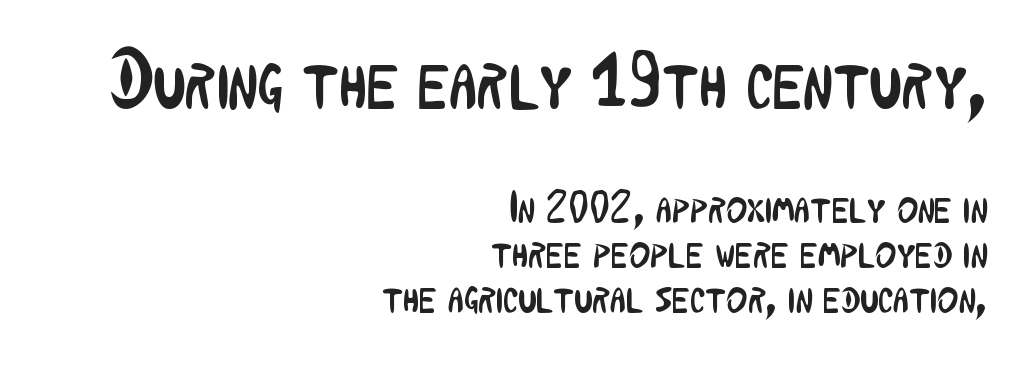
Q: Is the text bold? A: No.
Q: Is the text italic (slanted)? A: No, it is upright.
Q: Is the typeface a serif or a sans-serif typeface? A: Sans-serif.
Q: Is the text underlined? A: No.
Q: How is the paragraph aligned? A: Right-aligned.
Q: Is the spacing between letters normal or unusually wide? A: Normal.
Q: Is the spacing between lines tight, normal or loose? A: Tight.
Q: Which block of text is set in a larger size, the first (top) or the second (bottom)? A: The first (top) one.
Q: Width (condensed, normal, or wide)? A: Condensed.
Q: Stroke contrast? A: Low.
Q: x-height? A: Medium.
Q: Monospaced? A: No.
